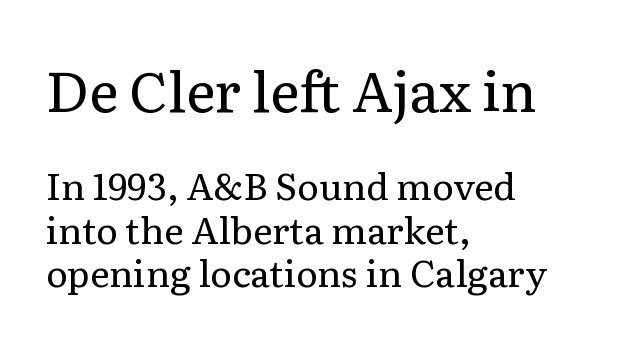
{"serif": "yes", "italic": "no", "bold": "no", "weight": "regular", "width": "normal", "stroke_contrast": "low", "x_height": "medium", "monospaced": "no", "underline": "no", "align": "left", "line_spacing_ratio": 1.17, "letter_spacing": "normal", "letter_spacing_em": 0.0, "larger_block": "first", "size_ratio": 1.51, "glyph_px": 56}
